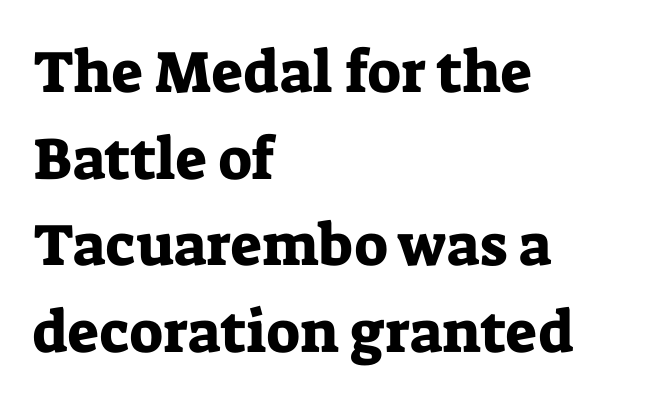
The image shows 59 px serif type, upright; set left-aligned, normal line spacing (1.47x), normal letter spacing, not underlined; low stroke contrast and a medium x-height.
